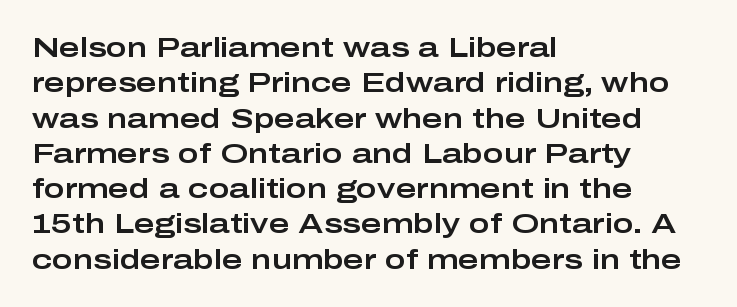
The gaps between neighbouring characters are ordinary and unremarkable. Line beginnings align vertically; line endings do not. In terms of leading, this rendering sits right in the middle. You could not count columns in this text — the font is proportionally spaced.
